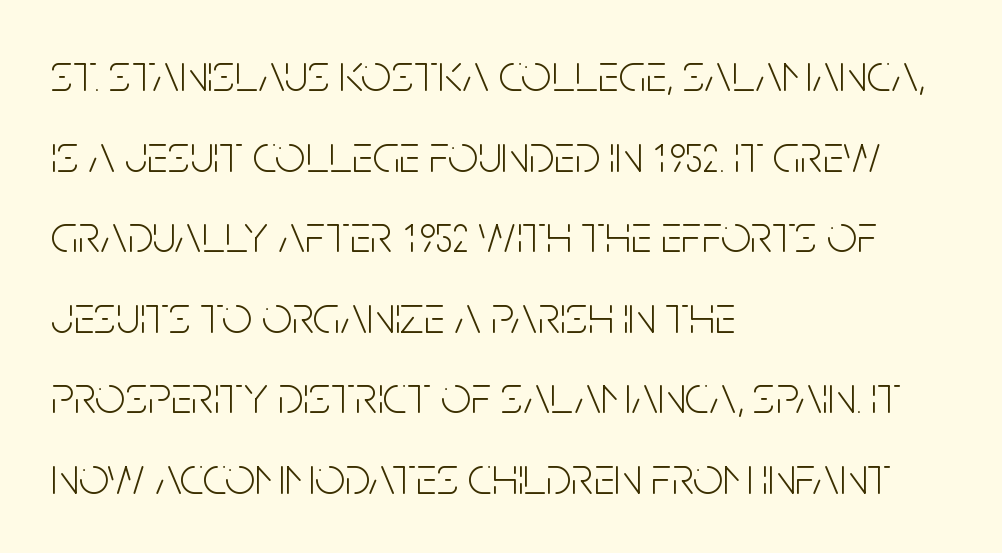
The image shows 53 px light, condensed sans-serif type, upright; set left-aligned, normal line spacing (1.52x), normal letter spacing, not underlined; low stroke contrast and a large x-height.
